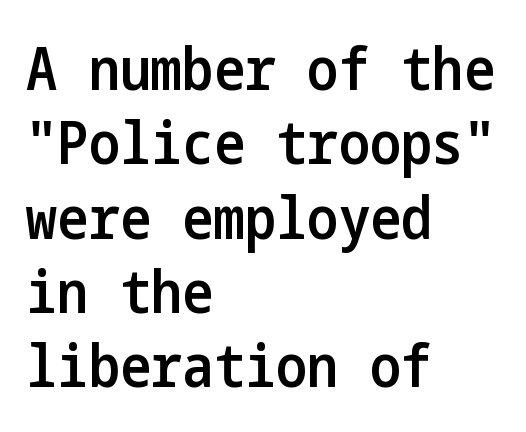
Glyph-to-glyph distance matches everyday printed text. The sample has been set in demibold, a notch under bold. The passage is arranged the way most books set body copy — flush left. The glyphs in this specimen are sans serif.
